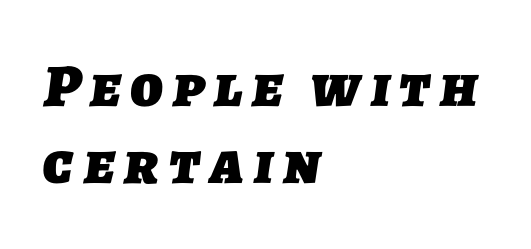
{"serif": "no", "bold": "yes", "weight": "heavy", "width": "normal", "stroke_contrast": "low", "x_height": "medium", "monospaced": "no", "underline": "no", "align": "left", "line_spacing": "normal", "line_spacing_ratio": 1.26, "glyph_px": 61}
